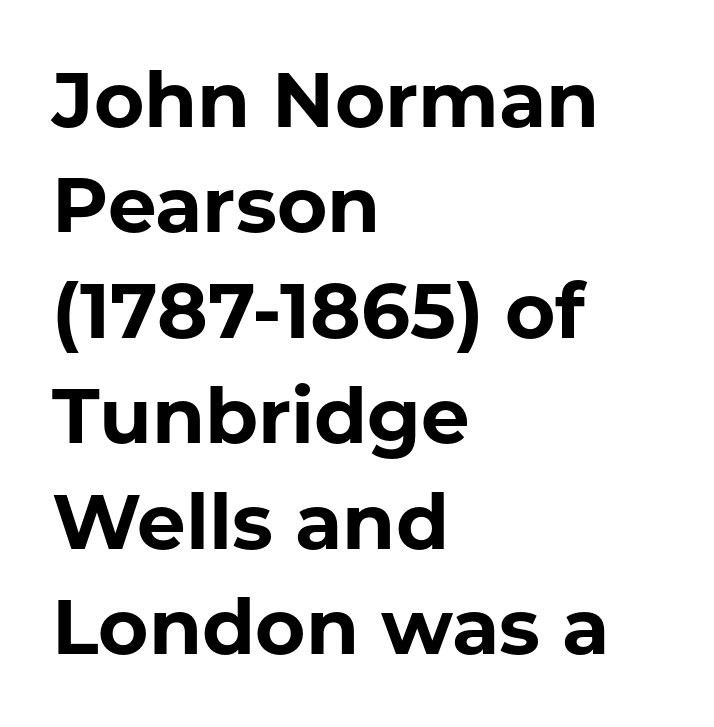
Q: Is the text bold? A: Yes.
Q: Is the text italic (slanted)? A: No, it is upright.
Q: Is the typeface a serif or a sans-serif typeface? A: Sans-serif.
Q: Is the text underlined? A: No.
Q: How is the paragraph aligned? A: Left-aligned.
Q: Is the spacing between letters normal or unusually wide? A: Normal.
Q: Is the spacing between lines tight, normal or loose? A: Normal.
Q: Width (condensed, normal, or wide)? A: Normal.
Q: Stroke contrast? A: Low.
Q: x-height? A: Medium.
Q: Monospaced? A: No.
